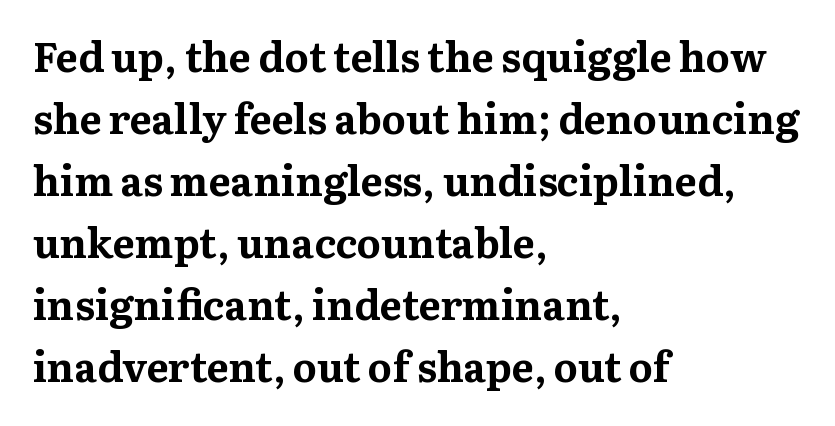
Q: Is the text bold? A: Yes.
Q: Is the text italic (slanted)? A: No, it is upright.
Q: Is the typeface a serif or a sans-serif typeface? A: Serif.
Q: Is the text underlined? A: No.
Q: How is the paragraph aligned? A: Left-aligned.
Q: Is the spacing between letters normal or unusually wide? A: Normal.
Q: Is the spacing between lines tight, normal or loose? A: Normal.
Q: Width (condensed, normal, or wide)? A: Normal.
Q: Stroke contrast? A: Medium.
Q: x-height? A: Medium.
Q: Monospaced? A: No.
